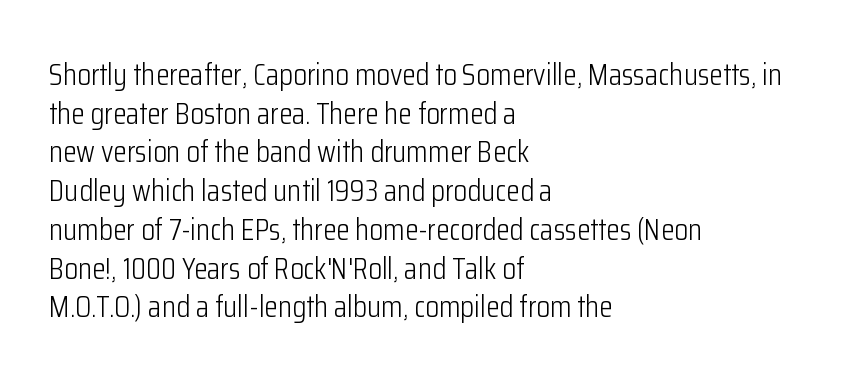
The image shows 31 px light, condensed sans-serif type, upright; set left-aligned, normal line spacing (1.25x), normal letter spacing, not underlined; low stroke contrast and a medium x-height.
